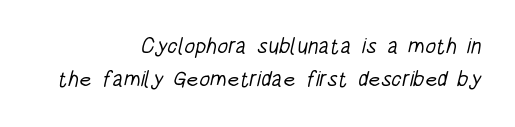
{"bold": "no", "underline": "no", "align": "right", "line_spacing": "normal", "line_spacing_ratio": 1.51, "letter_spacing": "normal", "letter_spacing_em": 0.0, "glyph_px": 22}
